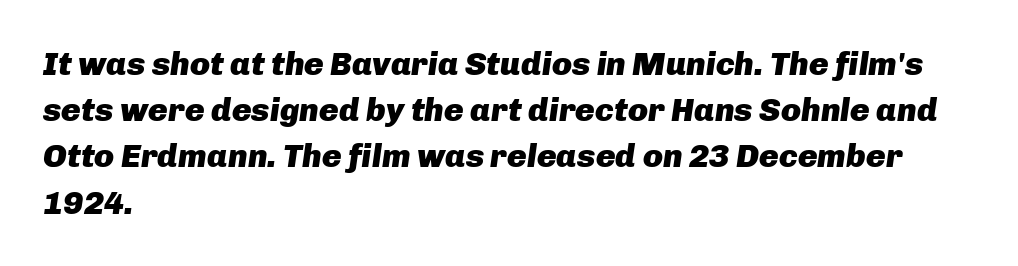
Q: Is the text bold? A: Yes.
Q: Is the text italic (slanted)? A: Yes, it leans right by about 8 degrees.
Q: Is the text underlined? A: No.
Q: How is the paragraph aligned? A: Left-aligned.
Q: Is the spacing between letters normal or unusually wide? A: Normal.
Q: Is the spacing between lines tight, normal or loose? A: Normal.
Q: Width (condensed, normal, or wide)? A: Normal.
Q: Stroke contrast? A: Low.
Q: x-height? A: Medium.
Q: Monospaced? A: No.
